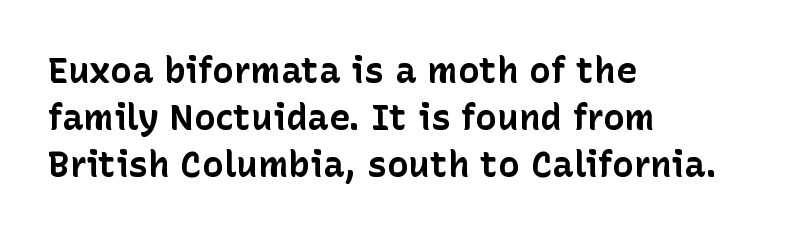
Q: Is the text bold? A: Yes.
Q: Is the text italic (slanted)? A: No, it is upright.
Q: Is the typeface a serif or a sans-serif typeface? A: Sans-serif.
Q: Is the text underlined? A: No.
Q: How is the paragraph aligned? A: Left-aligned.
Q: Is the spacing between letters normal or unusually wide? A: Normal.
Q: Is the spacing between lines tight, normal or loose? A: Normal.
Q: Width (condensed, normal, or wide)? A: Normal.
Q: Stroke contrast? A: Low.
Q: x-height? A: Medium.
Q: Monospaced? A: No.
